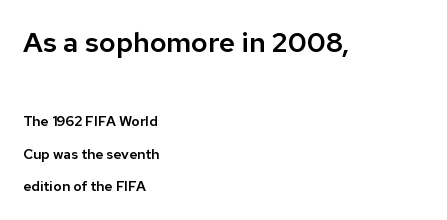
Q: Is the text italic (slanted)? A: No, it is upright.
Q: Is the typeface a serif or a sans-serif typeface? A: Sans-serif.
Q: Is the text underlined? A: No.
Q: How is the paragraph aligned? A: Left-aligned.
Q: Is the spacing between letters normal or unusually wide? A: Normal.
Q: Is the spacing between lines tight, normal or loose? A: Loose.
Q: Which block of text is set in a larger size, the first (top) or the second (bottom)? A: The first (top) one.
Q: Width (condensed, normal, or wide)? A: Normal.
Q: Stroke contrast? A: Low.
Q: x-height? A: Medium.
Q: Monospaced? A: No.
